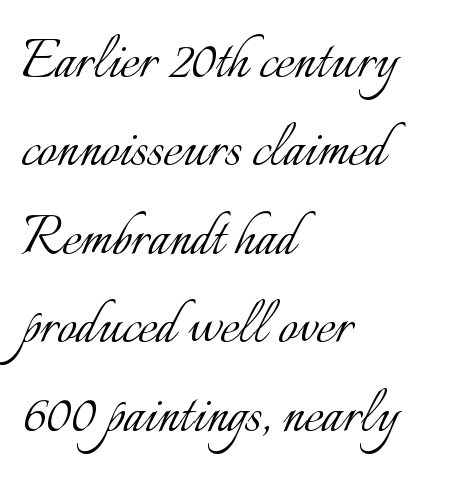
There is no visible air inserted between adjacent glyphs. The rows are spaced the way most documents space them. The rendering uses natural spacing where letterforms have individual widths. Line beginnings align vertically; line endings do not.
